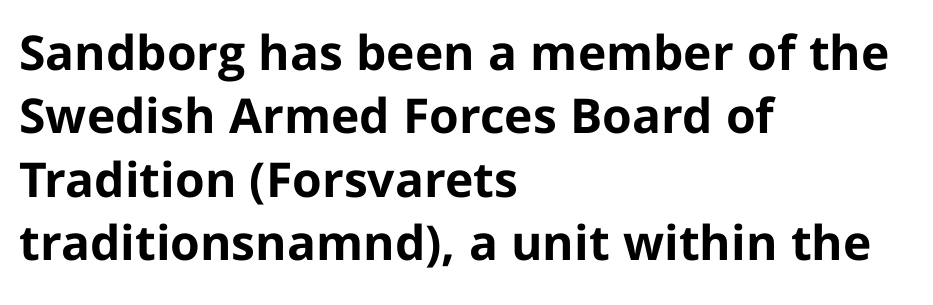
{"serif": "no", "italic": "no", "bold": "yes", "weight": "bold", "width": "normal", "stroke_contrast": "low", "x_height": "medium", "monospaced": "no", "underline": "no", "align": "left", "line_spacing": "normal", "line_spacing_ratio": 1.32, "letter_spacing": "normal", "letter_spacing_em": 0.0, "glyph_px": 48}
